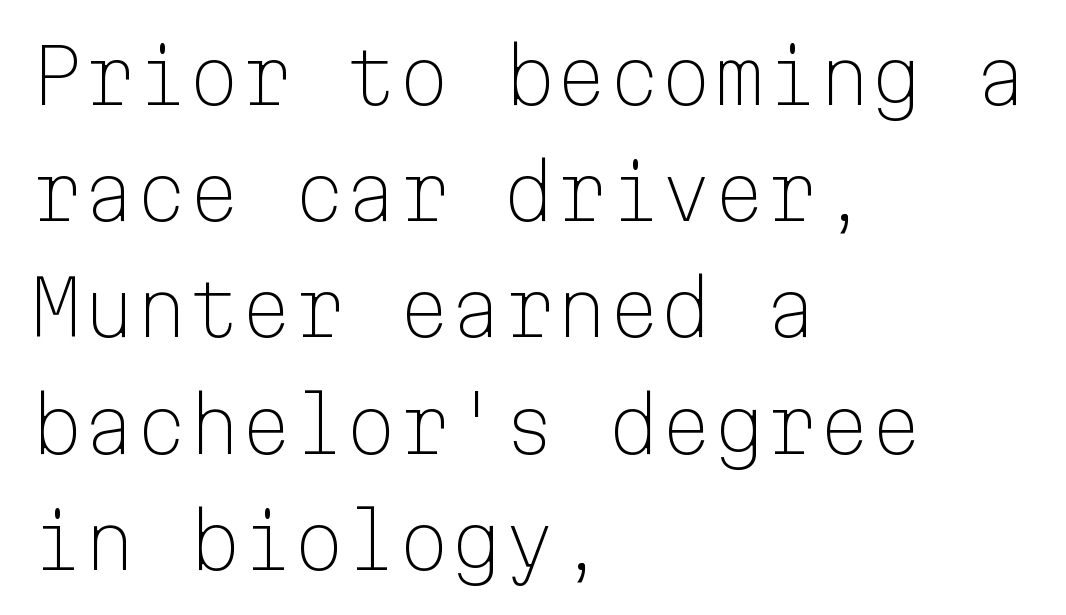
Inter-character spacing is left at the font's built-in metrics. The lines in this sample share a left origin and differ only in where they stop. Check under the words: just untouched page. No chunkiness to these letters — they're not bold. Is this a fixed-width face? Yes — each glyph sits in an identical cell. This sample uses an upright cut, with every glyph sitting square on the baseline.
